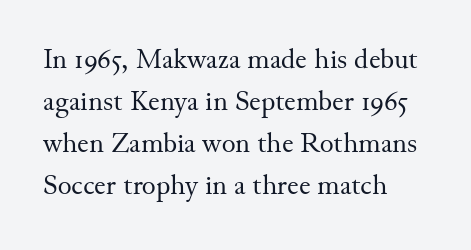
No word sits above an underline. The rendering keeps characters at their native spacing. The font sits on the lighter half of the weight spectrum, regular included. Horizontal alignment here is leftward, the default for most running prose. The lettering stays uniformly vertical, giving the passage a roman look. Varying glyph widths throughout — classic text-font behaviour.
